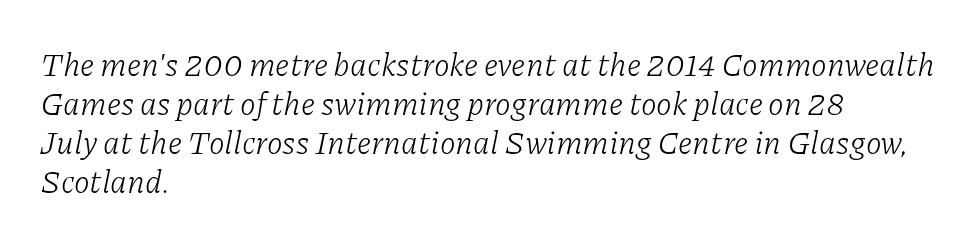
The image shows 32 px light serif type, italic (leaning right); set left-aligned, line spacing 1.22x, normal letter spacing, not underlined; low stroke contrast and a medium x-height.
